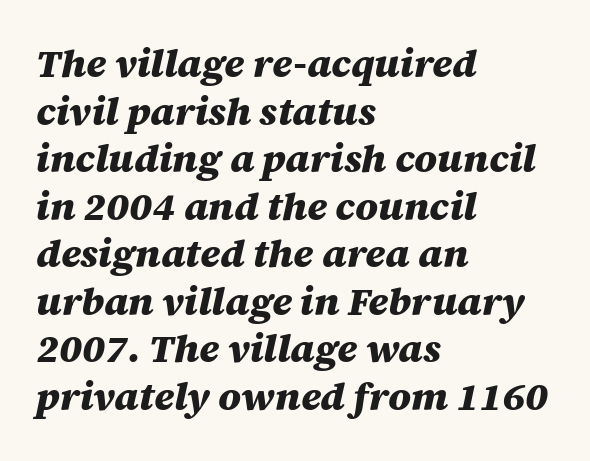
The image shows 39 px heavy type, italic (leaning right); set left-aligned, line spacing 1.22x, normal letter spacing, not underlined; medium stroke contrast and a large x-height.
